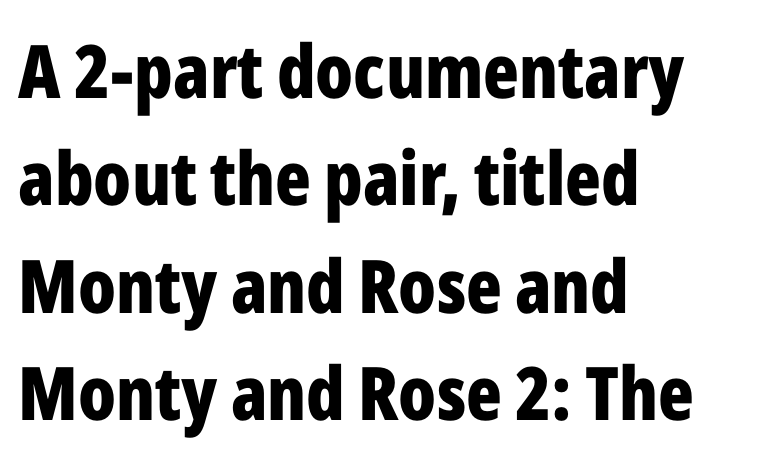
The image shows 74 px bold, condensed sans-serif type, upright; set left-aligned, normal line spacing (1.45x), normal letter spacing, not underlined; low stroke contrast and a medium x-height.
